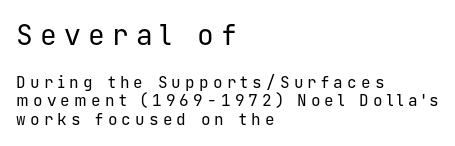
{"serif": "no", "italic": "no", "bold": "no", "weight": "regular", "width": "normal", "stroke_contrast": "low", "x_height": "medium", "monospaced": "yes", "underline": "no", "align": "left", "line_spacing_ratio": 1.16, "letter_spacing": "wide", "letter_spacing_em": 0.26, "larger_block": "first", "size_ratio": 1.75, "glyph_px": 28}
